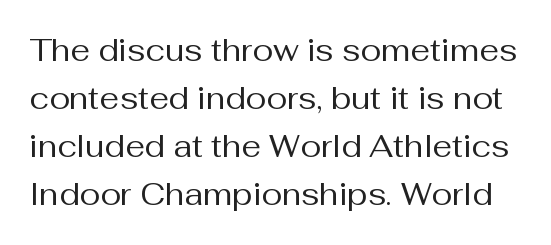
The image shows 31 px regular-weight sans-serif type, upright; set normal line spacing (1.55x), normal letter spacing, not underlined; medium stroke contrast and a medium x-height.
